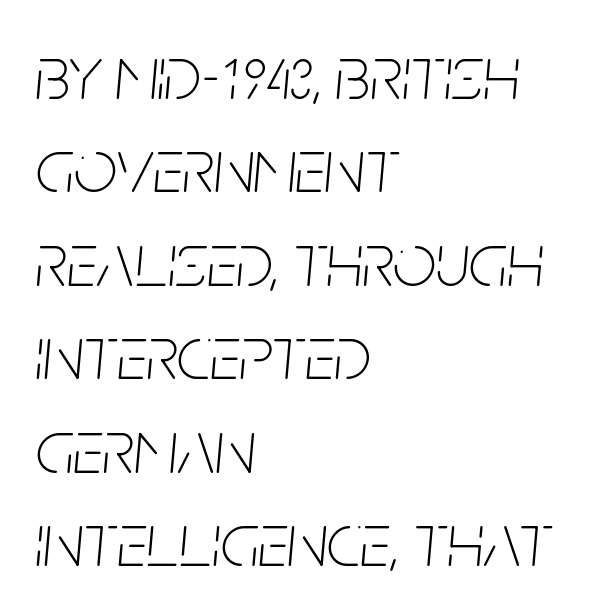
Q: Is the text bold? A: No.
Q: Is the text italic (slanted)? A: Yes, it leans right by about 5 degrees.
Q: Is the text underlined? A: No.
Q: How is the paragraph aligned? A: Left-aligned.
Q: Is the spacing between letters normal or unusually wide? A: Normal.
Q: Width (condensed, normal, or wide)? A: Condensed.
Q: Stroke contrast? A: Low.
Q: x-height? A: Large.
Q: Monospaced? A: No.
